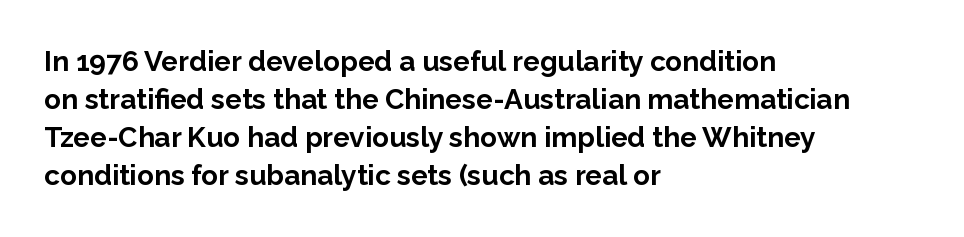
{"serif": "no", "italic": "no", "bold": "yes", "weight": "bold", "width": "normal", "stroke_contrast": "low", "x_height": "medium", "monospaced": "no", "underline": "no", "align": "left", "line_spacing": "normal", "line_spacing_ratio": 1.36, "letter_spacing": "normal", "letter_spacing_em": 0.0, "glyph_px": 28}
